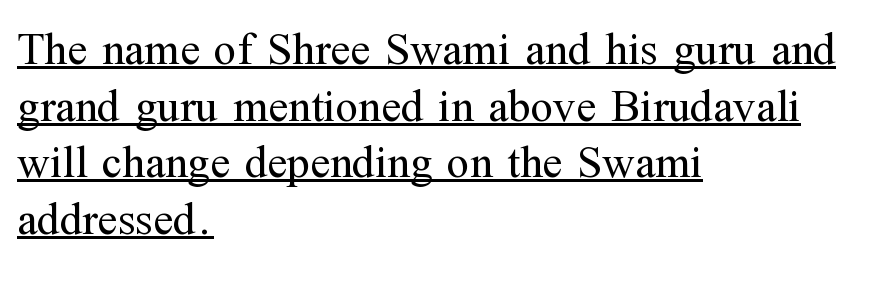
Q: Is the text bold? A: No.
Q: Is the text italic (slanted)? A: No, it is upright.
Q: Is the typeface a serif or a sans-serif typeface? A: Serif.
Q: Is the text underlined? A: Yes.
Q: How is the paragraph aligned? A: Left-aligned.
Q: Is the spacing between letters normal or unusually wide? A: Normal.
Q: Width (condensed, normal, or wide)? A: Normal.
Q: Stroke contrast? A: Medium.
Q: x-height? A: Medium.
Q: Monospaced? A: No.
